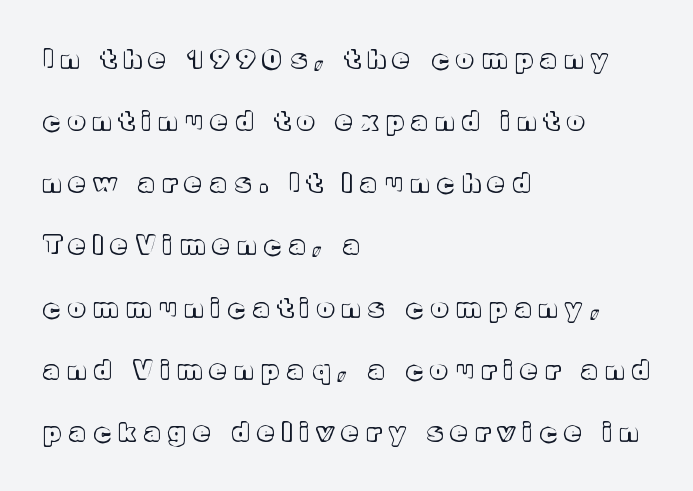
The image shows 26 px text type, upright; set left-aligned, loose line spacing (2.39x), unusually wide letter spacing (+0.33 em), not underlined.
